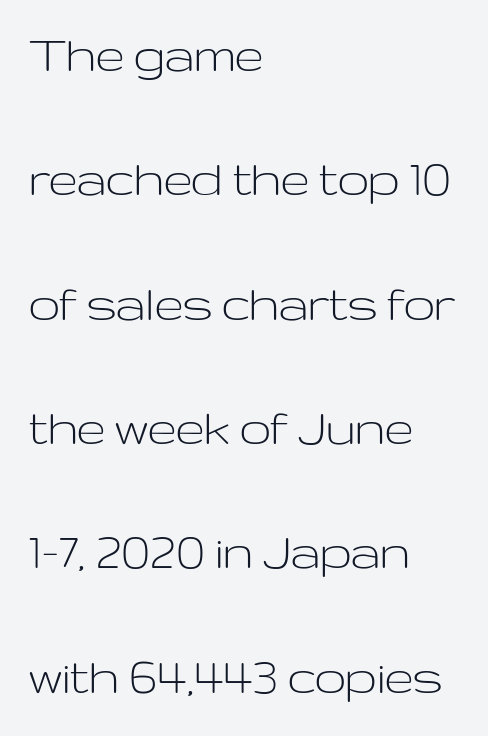
The image shows 56 px light, wide sans-serif type, upright; set left-aligned, loose line spacing (2.22x), normal letter spacing, not underlined; low stroke contrast and a medium x-height.
